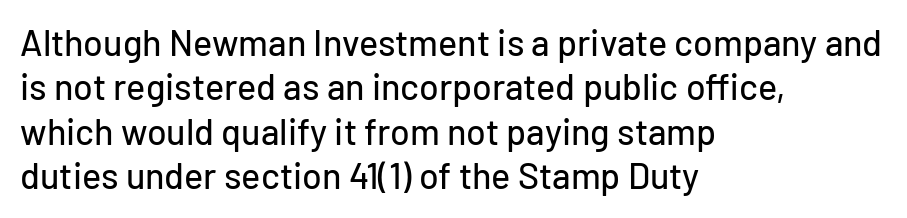
The rendering uses natural spacing where letterforms have individual widths. A typesetter would mark this as roman, not italic. Plain, unruled lines of type. These lines are set flush left with a ragged right edge. Classification — sans serif.
